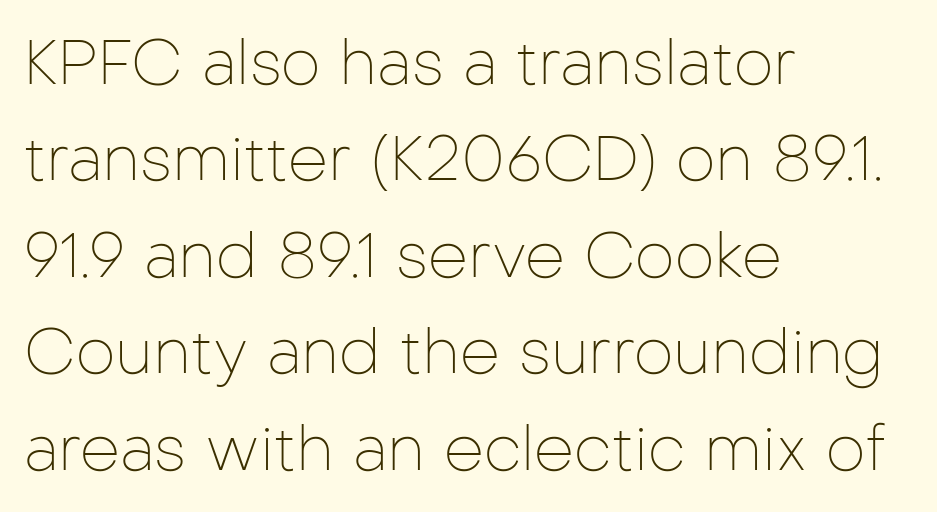
Q: Is the text bold? A: No.
Q: Is the text italic (slanted)? A: No, it is upright.
Q: Is the typeface a serif or a sans-serif typeface? A: Sans-serif.
Q: Is the text underlined? A: No.
Q: How is the paragraph aligned? A: Left-aligned.
Q: Is the spacing between letters normal or unusually wide? A: Normal.
Q: Is the spacing between lines tight, normal or loose? A: Normal.
Q: Width (condensed, normal, or wide)? A: Normal.
Q: Stroke contrast? A: Low.
Q: x-height? A: Medium.
Q: Monospaced? A: No.
